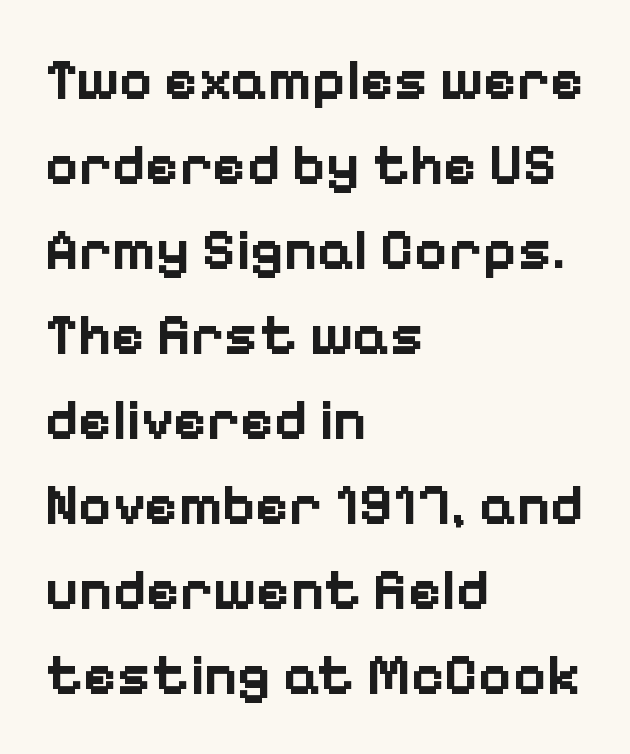
Q: Is the text bold? A: Yes.
Q: Is the text italic (slanted)? A: No, it is upright.
Q: Is the typeface a serif or a sans-serif typeface? A: Sans-serif.
Q: Is the text underlined? A: No.
Q: How is the paragraph aligned? A: Left-aligned.
Q: Is the spacing between letters normal or unusually wide? A: Normal.
Q: Is the spacing between lines tight, normal or loose? A: Normal.
Q: Width (condensed, normal, or wide)? A: Normal.
Q: Stroke contrast? A: Low.
Q: x-height? A: Medium.
Q: Monospaced? A: No.
